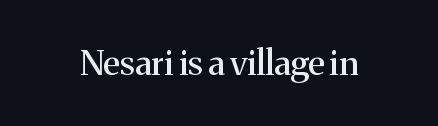
{"serif": "yes", "italic": "no", "width": "normal", "stroke_contrast": "medium", "x_height": "medium", "monospaced": "no", "underline": "no", "letter_spacing": "normal", "letter_spacing_em": 0.0, "glyph_px": 34}
